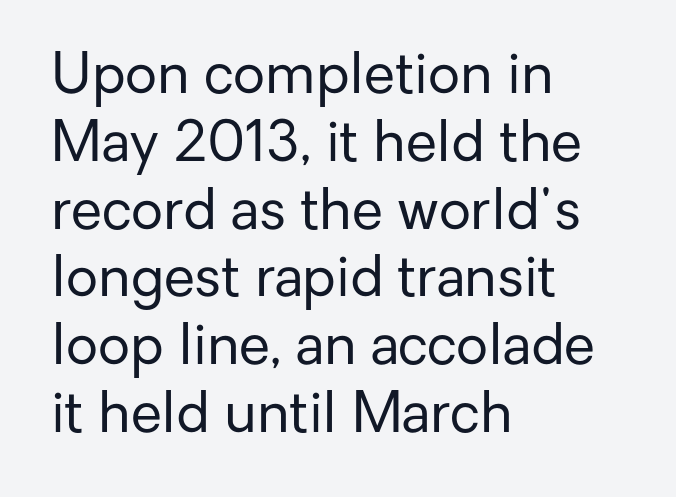
{"serif": "no", "italic": "no", "bold": "no", "weight": "regular", "width": "normal", "stroke_contrast": "low", "x_height": "medium", "monospaced": "no", "underline": "no", "align": "left", "line_spacing_ratio": 1.21, "letter_spacing": "normal", "letter_spacing_em": 0.0, "glyph_px": 56}
